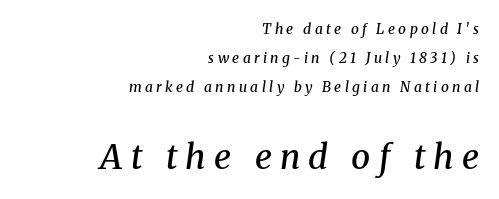
{"serif": "yes", "italic": "yes", "lean": "right", "slant_degrees": 8, "bold": "semi", "weight": "semibold", "width": "normal", "stroke_contrast": "medium", "x_height": "medium", "monospaced": "no", "underline": "no", "align": "right", "line_spacing": "loose", "line_spacing_ratio": 2.08, "letter_spacing": "wide", "letter_spacing_em": 0.24, "larger_block": "second", "size_ratio": 2.43, "glyph_px": 34}
